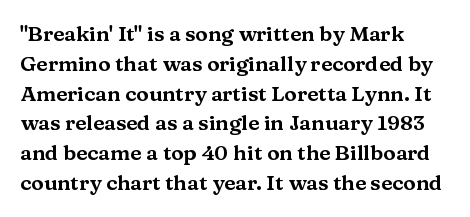
Q: Is the text italic (slanted)? A: No, it is upright.
Q: Is the text underlined? A: No.
Q: How is the paragraph aligned? A: Left-aligned.
Q: Is the spacing between letters normal or unusually wide? A: Normal.
Q: Is the spacing between lines tight, normal or loose? A: Normal.
